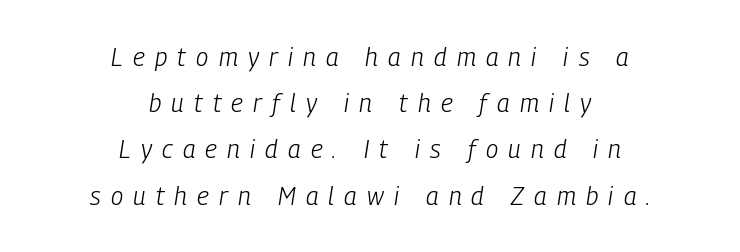
Q: Is the text bold? A: No.
Q: Is the text italic (slanted)? A: Yes, it leans right by about 9 degrees.
Q: Is the text underlined? A: No.
Q: How is the paragraph aligned? A: Centered.
Q: Is the spacing between letters normal or unusually wide? A: Unusually wide.
